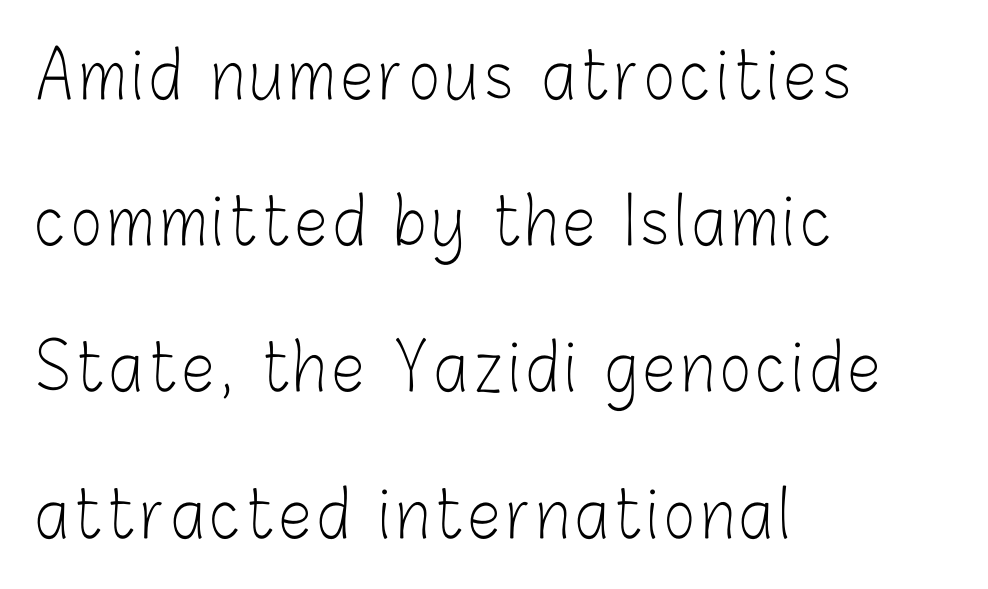
This sample uses a sans-serif face. The line-height multiplier appears high, well above default. Do the characters align in a grid? No, the font is proportional. Stroke mass is kept to a normal reading level or below. The gap between lines stays unmarked.
